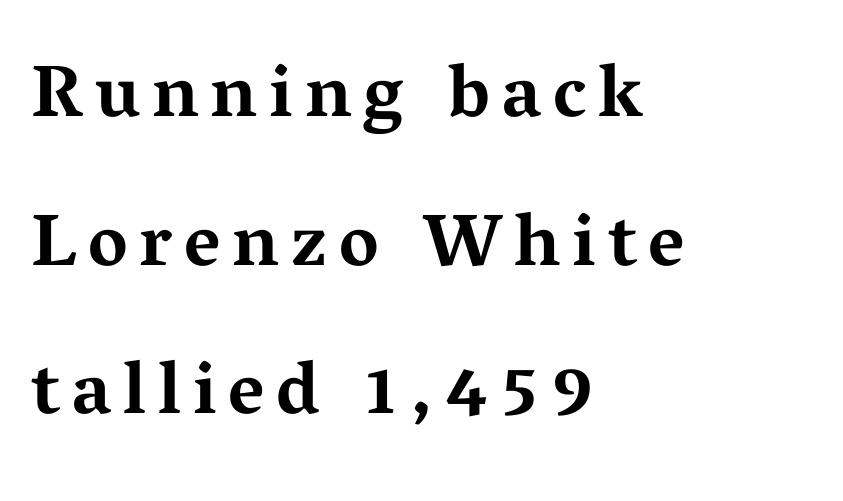
{"serif": "yes", "italic": "no", "bold": "yes", "weight": "bold", "width": "wide", "stroke_contrast": "medium", "x_height": "medium", "monospaced": "no", "underline": "no", "align": "left", "line_spacing": "loose", "line_spacing_ratio": 2.01, "glyph_px": 74}
